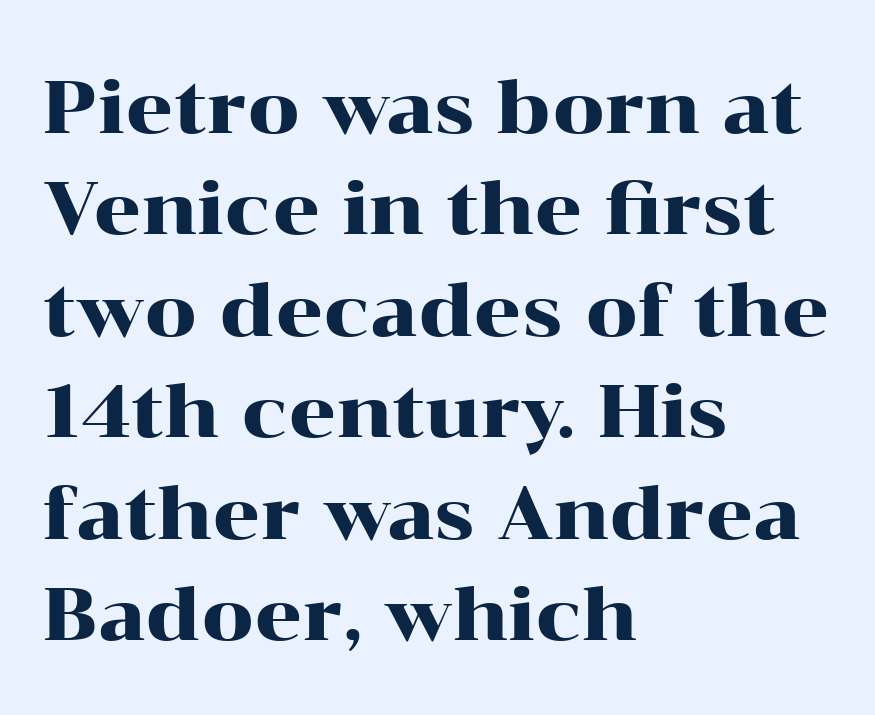
The image shows 74 px wide serif type, upright; set left-aligned, normal line spacing (1.37x), normal letter spacing, not underlined; high stroke contrast and a medium x-height.
